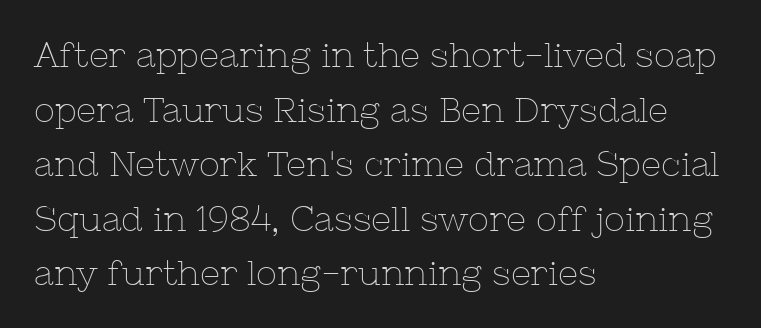
Short note: letters normally spaced. No chunkiness to these letters — they're not bold. The setting favours the left margin, as ordinary paragraphs usually do. Each new line begins a customary step beneath the previous one. The gap between lines stays unmarked.
